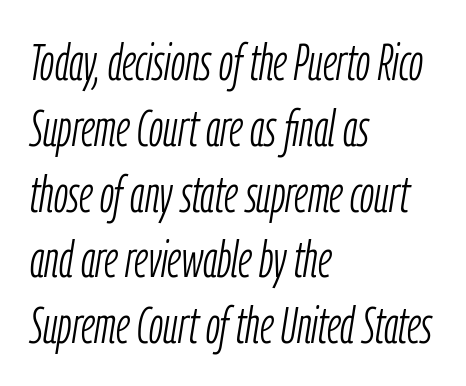
Q: Is the text bold? A: No.
Q: Is the text italic (slanted)? A: Yes, it leans right by about 9 degrees.
Q: Is the text underlined? A: No.
Q: How is the paragraph aligned? A: Left-aligned.
Q: Is the spacing between letters normal or unusually wide? A: Normal.
Q: Is the spacing between lines tight, normal or loose? A: Normal.
Q: Width (condensed, normal, or wide)? A: Condensed.
Q: Stroke contrast? A: Low.
Q: x-height? A: Medium.
Q: Monospaced? A: No.
